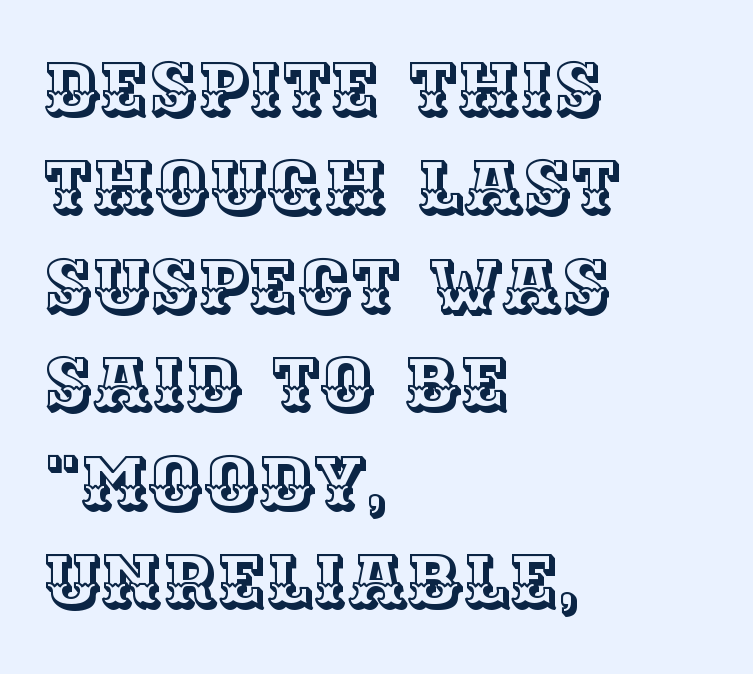
{"italic": "no", "width": "normal", "x_height": "large", "monospaced": "no", "underline": "no", "align": "left", "line_spacing": "normal", "line_spacing_ratio": 1.33, "letter_spacing": "normal", "letter_spacing_em": 0.0, "glyph_px": 74}
